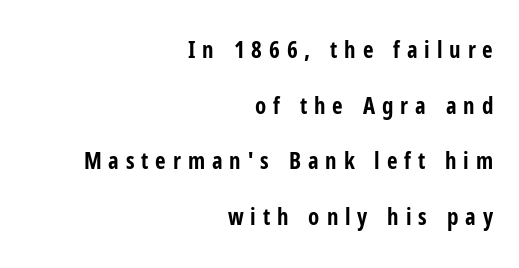
{"italic": "no", "bold": "yes", "underline": "no", "align": "right", "line_spacing": "loose", "line_spacing_ratio": 2.42, "letter_spacing": "wide", "letter_spacing_em": 0.3, "glyph_px": 23}
